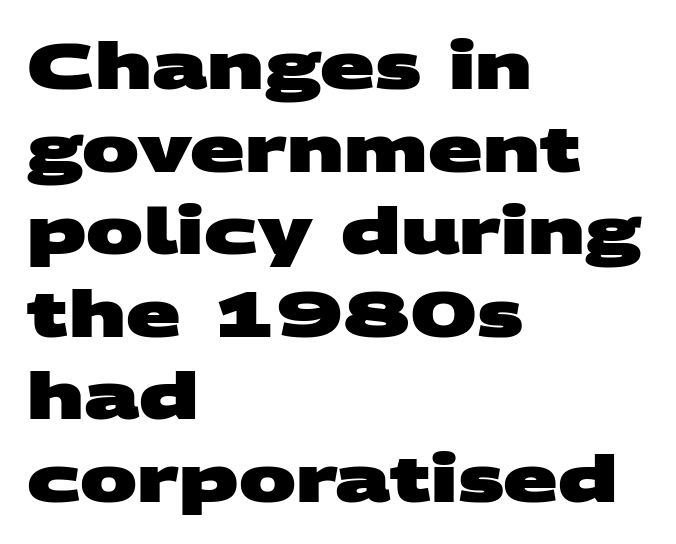
Honestly, the row spacing looks completely unremarkable. Observe the ordinary spacing: letters are neighbours, not strangers. Compared with a centered layout, this one pins lines to the left instead. The gap between lines stays unmarked.
